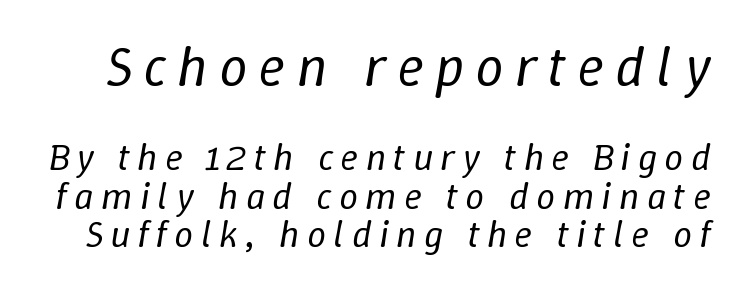
The image shows 57 px regular-weight type, italic (leaning right); set tight line spacing (1.01x), not underlined; the first (top) block is 1.5x larger; low stroke contrast and a medium x-height.
